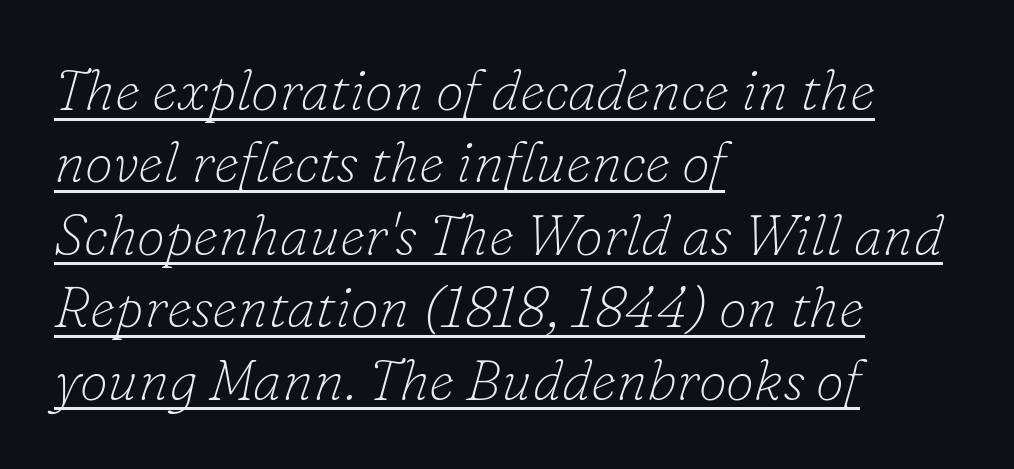
{"serif": "yes", "italic": "yes", "lean": "right", "slant_degrees": 16, "bold": "no", "weight": "thin", "width": "normal", "stroke_contrast": "low", "x_height": "small", "monospaced": "no", "underline": "yes", "align": "left", "line_spacing": "normal", "line_spacing_ratio": 1.27, "letter_spacing": "normal", "letter_spacing_em": 0.0, "glyph_px": 57}
